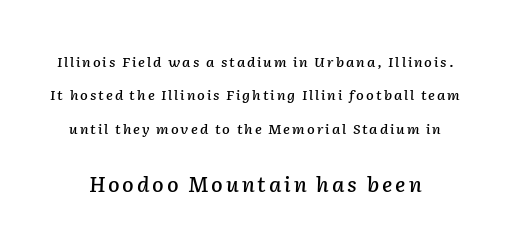
{"italic": "yes", "lean": "right", "slant_degrees": 2, "underline": "no", "line_spacing": "loose", "line_spacing_ratio": 2.39, "larger_block": "second", "size_ratio": 1.5, "glyph_px": 21}
